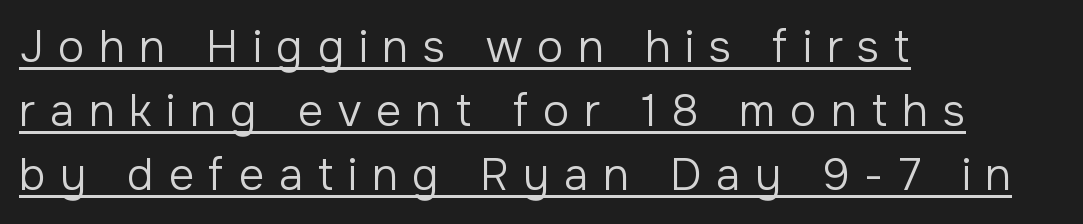
What decoration does the sample have? An underline. The typography opts for an upright posture over an oblique one. Nope, no serifs anywhere on these letters. The rag falls on the right side of this text block. Note the varied advance widths — an 'i' is clearly narrower than an 'm'.
